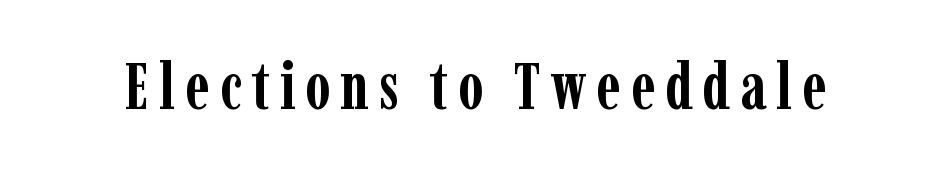
Q: Is the text bold? A: Yes.
Q: Is the text italic (slanted)? A: No, it is upright.
Q: Is the typeface a serif or a sans-serif typeface? A: Serif.
Q: Is the text underlined? A: No.
Q: Width (condensed, normal, or wide)? A: Condensed.
Q: Stroke contrast? A: Low.
Q: x-height? A: Medium.
Q: Monospaced? A: No.
